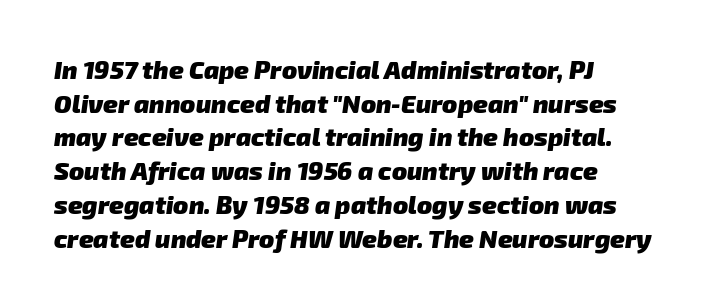
Notice how thick the strokes are: this is what a full bold looks like. This sample uses plain, unmodified letter spacing. Visually the block forms a straight wall on the left and a jagged coastline on the right. A typesetter would call this leading conventional body-copy spacing.
